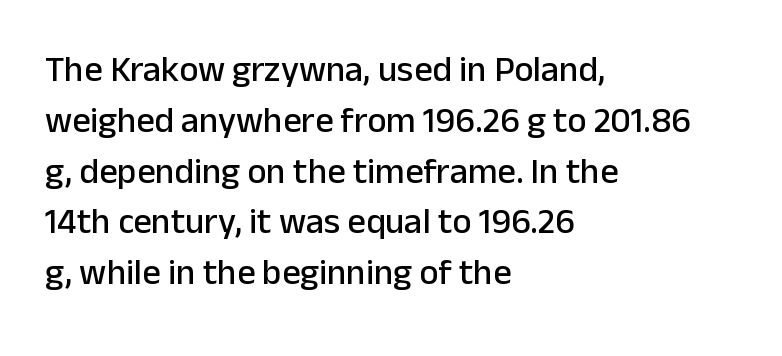
These lines sit exactly where default settings would place them. A typesetter would call this zero additional tracking. The glyphs are unaccompanied by any horizontal stroke below them. You could not count columns in this text — the font is proportionally spaced. Classification — sans serif. Every character sits straight up, as roman type does.
